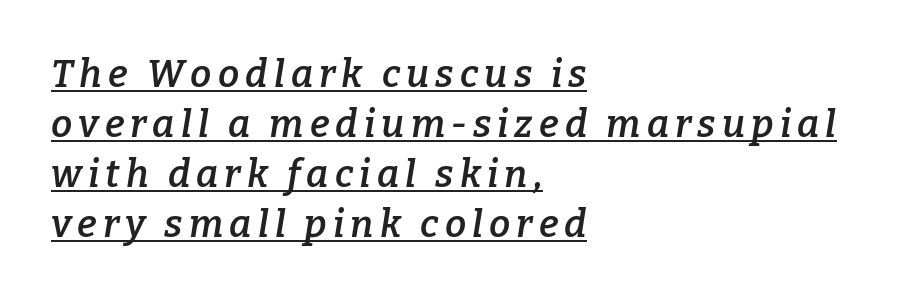
{"serif": "yes", "italic": "yes", "lean": "right", "slant_degrees": 9, "bold": "semi", "weight": "semibold", "width": "normal", "stroke_contrast": "low", "x_height": "medium", "monospaced": "no", "underline": "yes", "align": "left", "line_spacing": "normal", "line_spacing_ratio": 1.32, "glyph_px": 38}
